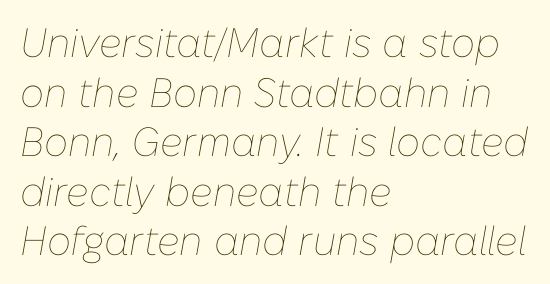
{"italic": "yes", "lean": "right", "slant_degrees": 10, "bold": "no", "weight": "thin", "width": "normal", "stroke_contrast": "low", "x_height": "medium", "monospaced": "no", "underline": "no", "align": "left", "line_spacing_ratio": 1.21, "letter_spacing": "normal", "letter_spacing_em": 0.0, "glyph_px": 41}
